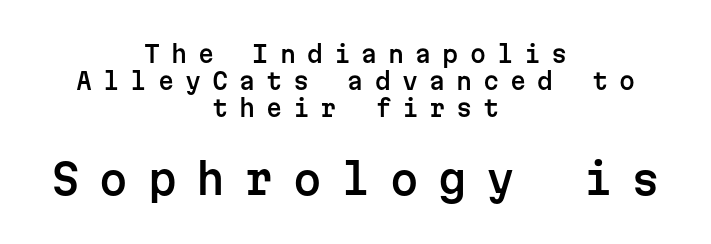
The image shows 41 px sans-serif type, upright, monospaced; set centered, line spacing 1.17x, unusually wide letter spacing (+0.48 em), not underlined; the second (bottom) block is 1.78x larger; low stroke contrast and a medium x-height.
